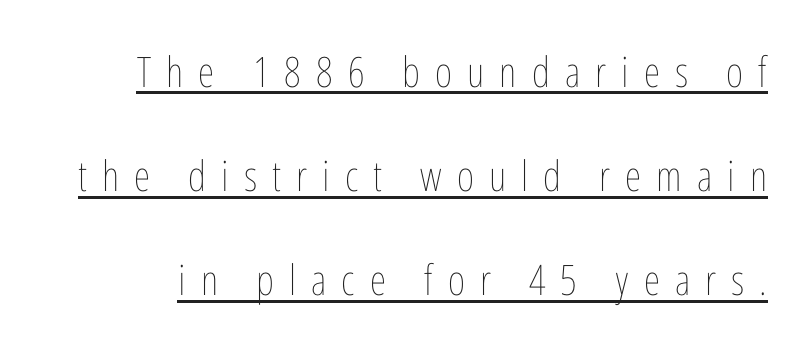
{"italic": "no", "bold": "no", "weight": "thin", "width": "condensed", "stroke_contrast": "low", "x_height": "medium", "monospaced": "no", "underline": "yes", "line_spacing": "loose", "line_spacing_ratio": 2.48, "letter_spacing": "wide", "letter_spacing_em": 0.36, "glyph_px": 42}
